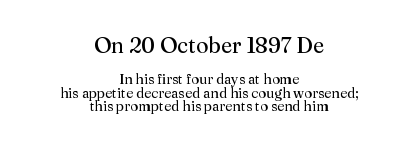
The image shows 22 px text type, upright; set centered, tight line spacing (0.97x), normal letter spacing, not underlined; the first (top) block is 1.57x larger.
